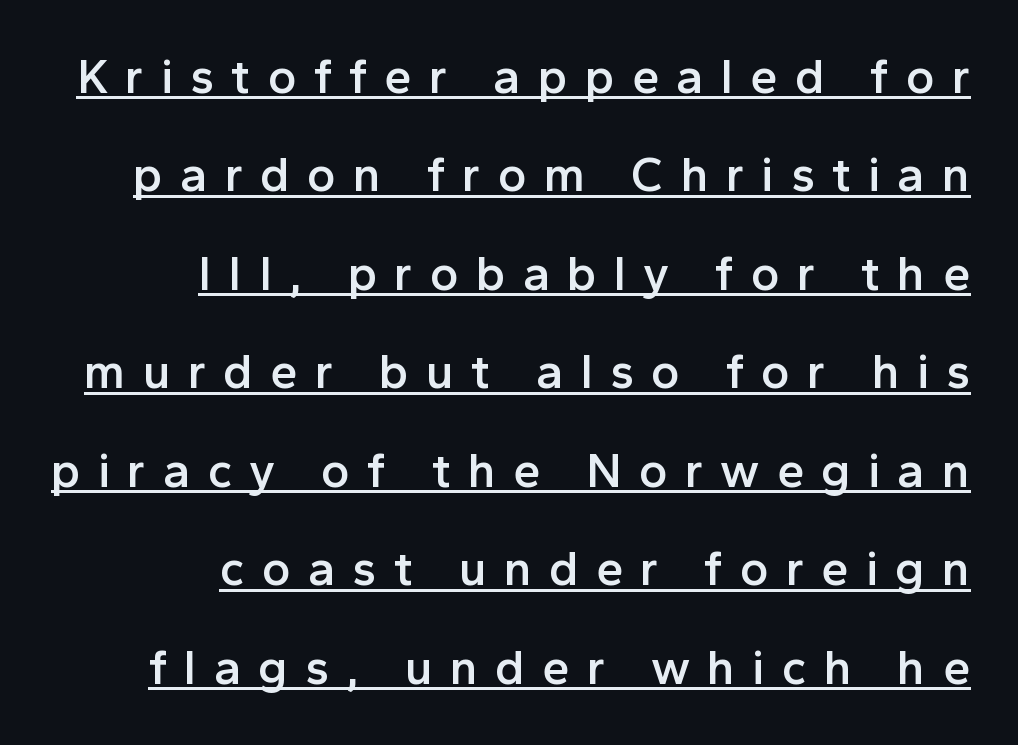
{"serif": "no", "italic": "no", "bold": "semi", "weight": "semibold", "width": "normal", "x_height": "medium", "monospaced": "no", "underline": "yes", "align": "right", "line_spacing": "loose", "line_spacing_ratio": 2.01, "letter_spacing": "wide", "letter_spacing_em": 0.35, "glyph_px": 49}
